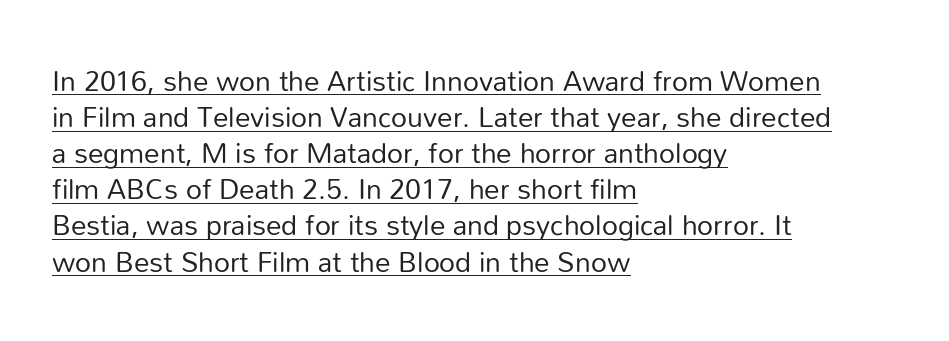
Q: Is the text bold? A: No.
Q: Is the text italic (slanted)? A: No, it is upright.
Q: Is the typeface a serif or a sans-serif typeface? A: Sans-serif.
Q: Is the text underlined? A: Yes.
Q: How is the paragraph aligned? A: Left-aligned.
Q: Is the spacing between letters normal or unusually wide? A: Normal.
Q: Is the spacing between lines tight, normal or loose? A: Normal.
Q: Width (condensed, normal, or wide)? A: Normal.
Q: Stroke contrast? A: Low.
Q: x-height? A: Medium.
Q: Monospaced? A: No.
